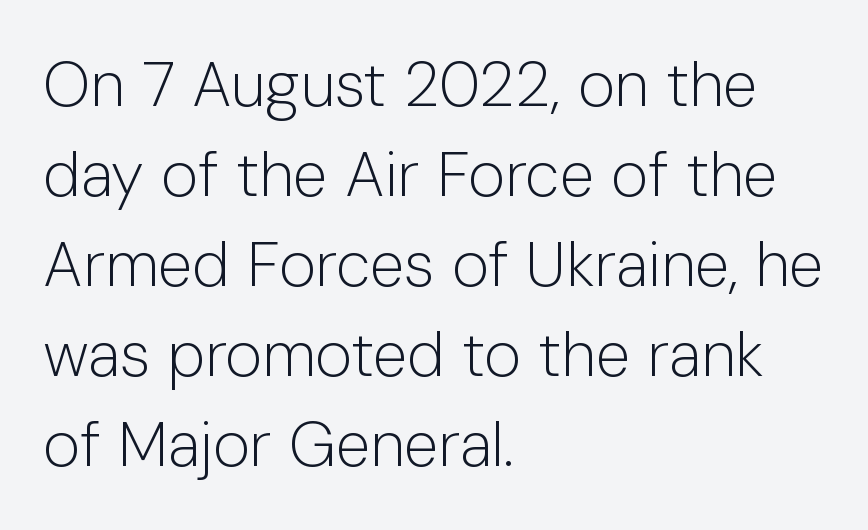
{"serif": "no", "italic": "no", "bold": "no", "weight": "light", "width": "normal", "stroke_contrast": "low", "x_height": "medium", "monospaced": "no", "underline": "no", "align": "left", "line_spacing": "normal", "line_spacing_ratio": 1.43, "letter_spacing": "normal", "letter_spacing_em": 0.0, "glyph_px": 63}
